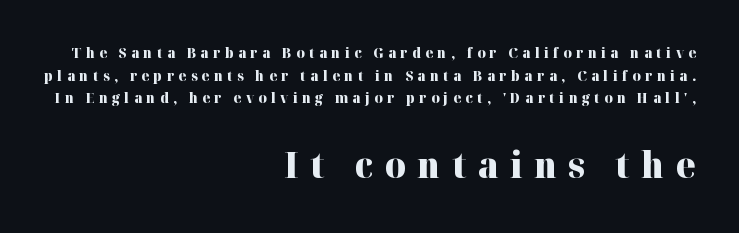
In this sample the second text group is rendered at the bigger scale. Honestly, there is no underline to notice here at all. I'd call this a serif setting — the letters wear small feet. Students, observe: this is what conventionally led text looks like. Caption: multi-line text, flush right, ragged left.
